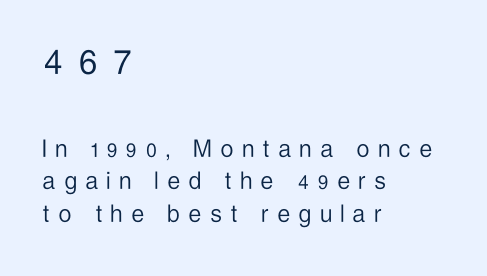
Q: Is the text bold? A: No.
Q: Is the text italic (slanted)? A: No, it is upright.
Q: Is the typeface a serif or a sans-serif typeface? A: Sans-serif.
Q: Is the text underlined? A: No.
Q: How is the paragraph aligned? A: Left-aligned.
Q: Is the spacing between letters normal or unusually wide? A: Unusually wide.
Q: Which block of text is set in a larger size, the first (top) or the second (bottom)? A: The first (top) one.
Q: Width (condensed, normal, or wide)? A: Condensed.
Q: Stroke contrast? A: Low.
Q: x-height? A: Medium.
Q: Monospaced? A: No.
